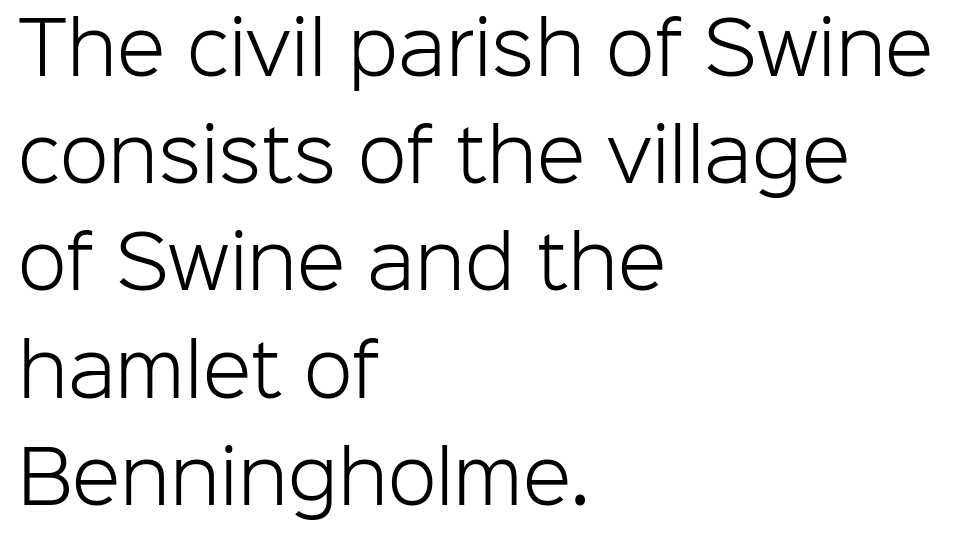
Q: Is the text bold? A: No.
Q: Is the text italic (slanted)? A: No, it is upright.
Q: Is the typeface a serif or a sans-serif typeface? A: Sans-serif.
Q: Is the text underlined? A: No.
Q: How is the paragraph aligned? A: Left-aligned.
Q: Is the spacing between letters normal or unusually wide? A: Normal.
Q: Is the spacing between lines tight, normal or loose? A: Normal.
Q: Width (condensed, normal, or wide)? A: Normal.
Q: Stroke contrast? A: Low.
Q: x-height? A: Medium.
Q: Monospaced? A: No.
